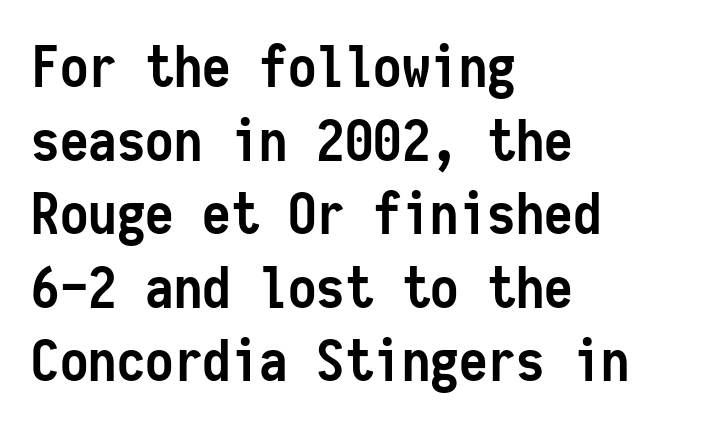
Q: Is the text bold? A: Yes.
Q: Is the text italic (slanted)? A: No, it is upright.
Q: Is the typeface a serif or a sans-serif typeface? A: Sans-serif.
Q: Is the text underlined? A: No.
Q: How is the paragraph aligned? A: Left-aligned.
Q: Is the spacing between letters normal or unusually wide? A: Normal.
Q: Is the spacing between lines tight, normal or loose? A: Normal.
Q: Width (condensed, normal, or wide)? A: Condensed.
Q: Stroke contrast? A: Low.
Q: x-height? A: Medium.
Q: Monospaced? A: Yes.
